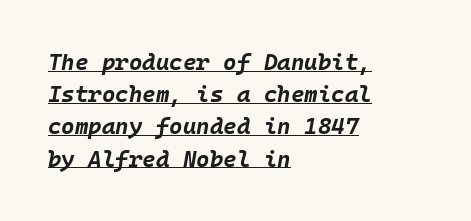
Glyph-to-glyph distance matches everyday printed text. The strokes are fattened all the way to bold. The setting favours the left margin, as ordinary paragraphs usually do. These lines sit exactly where default settings would place them.
